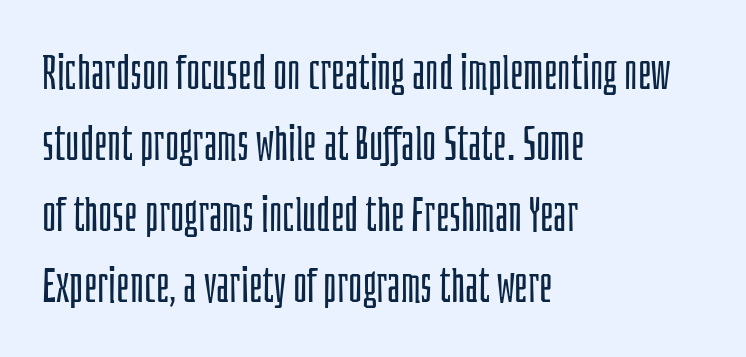
Compared with a centered layout, this one pins lines to the left instead. Each word holds together tightly as a unit, with standard inter-letter gaps. Note the varied advance widths — an 'i' is clearly narrower than an 'm'. Whoever set this chose a conventional vertical rhythm. Stroke terminals: plain, sans-serif.
